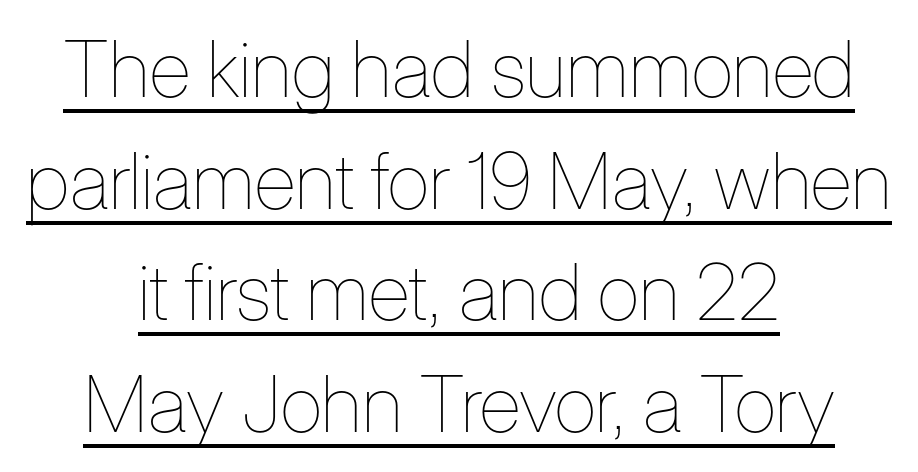
Caption: standard tracking, unaltered. The typography opts for an upright posture over an oblique one. Is the block centered? Yes — each line is placed symmetrically about the middle. The designer left line spacing at the default. Honestly, the underline is the first thing you notice here. Is this a fixed-width face? No — the glyphs have proportional, varying widths.
